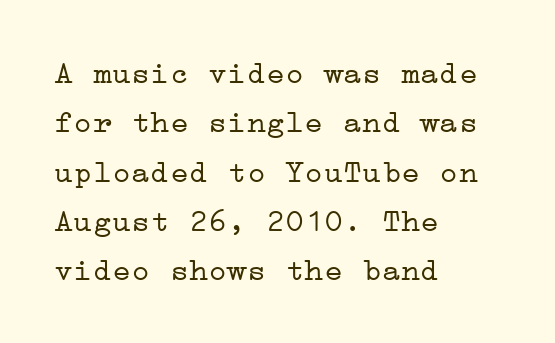
Posture: vertical. The zone under the glyphs is completely vacant. Students, note that the glyphs here touch the page at normal intervals. No letter is thick-stroked: the sample isn't bold.
